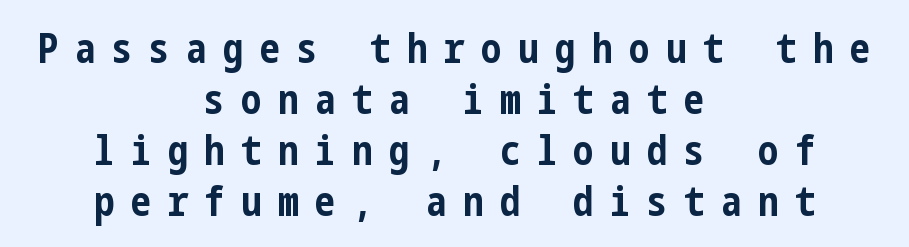
The image shows 41 px bold, condensed sans-serif type, upright; set centered, line spacing 1.24x, unusually wide letter spacing (+0.4 em), not underlined; low stroke contrast and a medium x-height.
